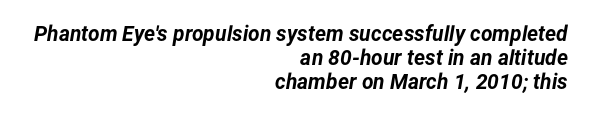
{"italic": "yes", "lean": "right", "slant_degrees": 12, "bold": "yes", "underline": "no", "align": "right", "line_spacing": "tight", "line_spacing_ratio": 1.14, "letter_spacing": "normal", "letter_spacing_em": 0.0, "glyph_px": 21}
